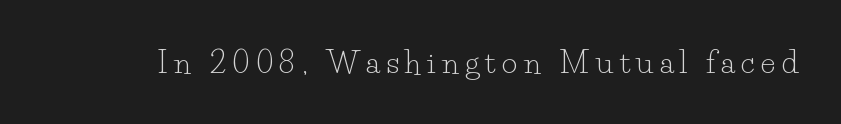
{"serif": "yes", "italic": "no", "bold": "no", "weight": "light", "width": "normal", "stroke_contrast": "low", "x_height": "small", "monospaced": "no", "underline": "no", "letter_spacing": "wide", "letter_spacing_em": 0.21, "glyph_px": 30}
